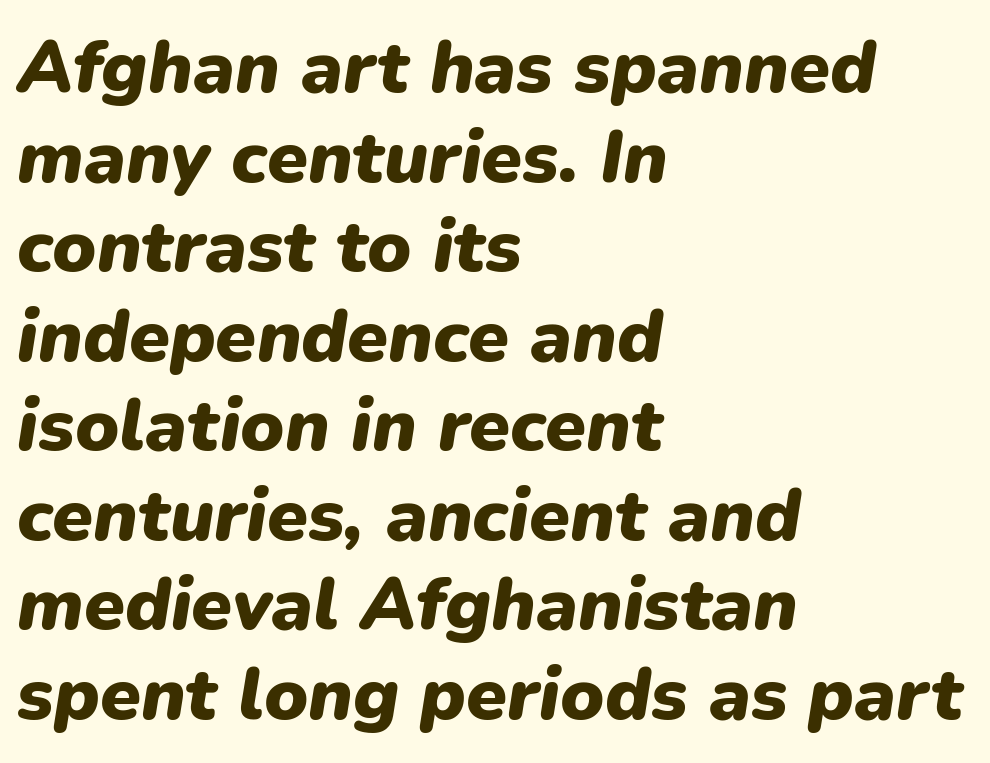
The image shows 74 px heavy type, italic (leaning right); set left-aligned, line spacing 1.21x, normal letter spacing, not underlined; low stroke contrast and a medium x-height.
